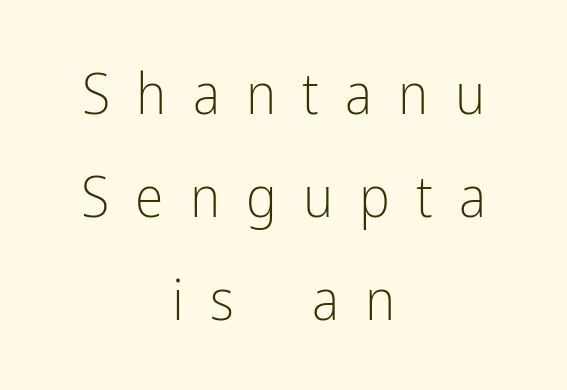
The letters carry no serifs — their stems end cleanly without finishing strokes. Tall strokes in this sample are plumb rather than angled. Neither beginnings nor endings align; midpoints do. Glance below the letters and you will spot only blank space. A typesetter would call this heavily tracked-out type.
